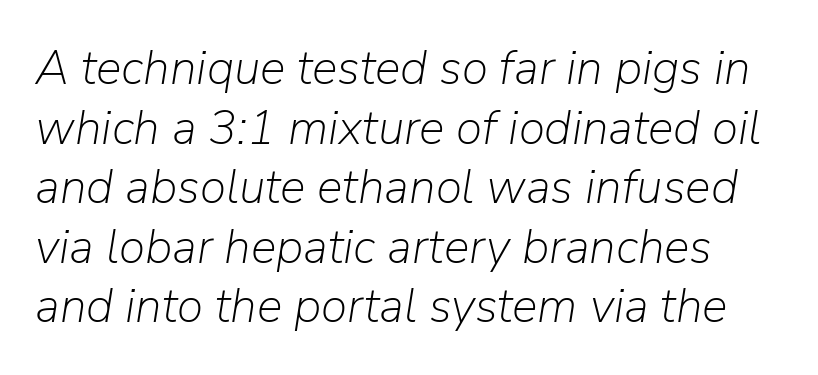
Q: Is the text bold? A: No.
Q: Is the text italic (slanted)? A: Yes, it leans right by about 9 degrees.
Q: Is the text underlined? A: No.
Q: Is the spacing between letters normal or unusually wide? A: Normal.
Q: Width (condensed, normal, or wide)? A: Normal.
Q: Stroke contrast? A: Low.
Q: x-height? A: Medium.
Q: Monospaced? A: No.
